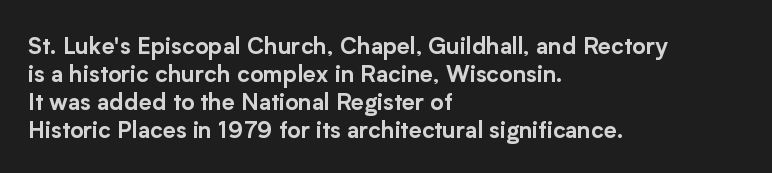
Look at the tracking — it's just the regular setting, nothing added. Caption: multi-line text, flush left, ragged right. Notice how the stems are strictly vertical — no italics here. A clean baseline with only descenders dipping below it.
